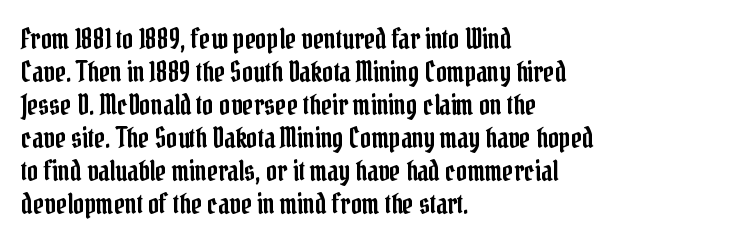
The image shows 27 px text type, upright; set left-aligned, line spacing 1.22x, normal letter spacing, not underlined.
